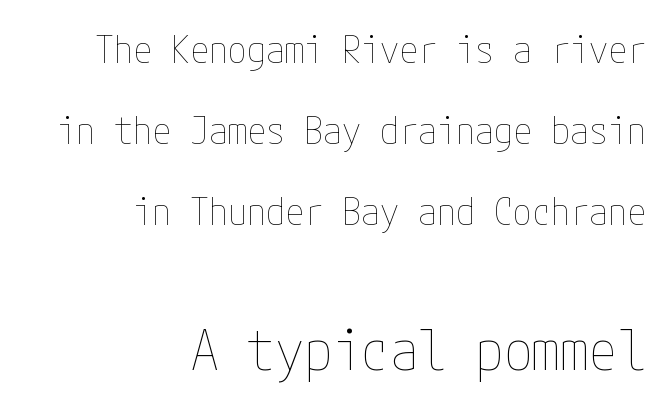
{"italic": "no", "bold": "no", "weight": "thin", "width": "condensed", "stroke_contrast": "low", "x_height": "medium", "underline": "no", "align": "right", "line_spacing": "loose", "line_spacing_ratio": 2.13, "letter_spacing": "normal", "letter_spacing_em": 0.0, "larger_block": "second", "size_ratio": 1.5, "glyph_px": 57}
